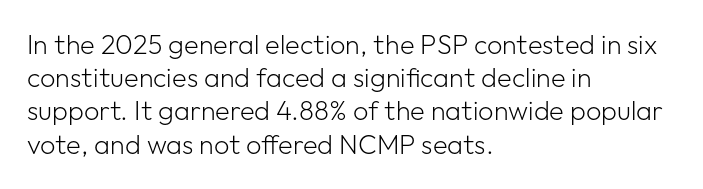
The zone under the glyphs is completely vacant. The passage is arranged the way most books set body copy — flush left. The type sits square on the baseline with zero lean. Weight: in the light-to-regular range. In terms of letterspacing, this is plain default setting.
